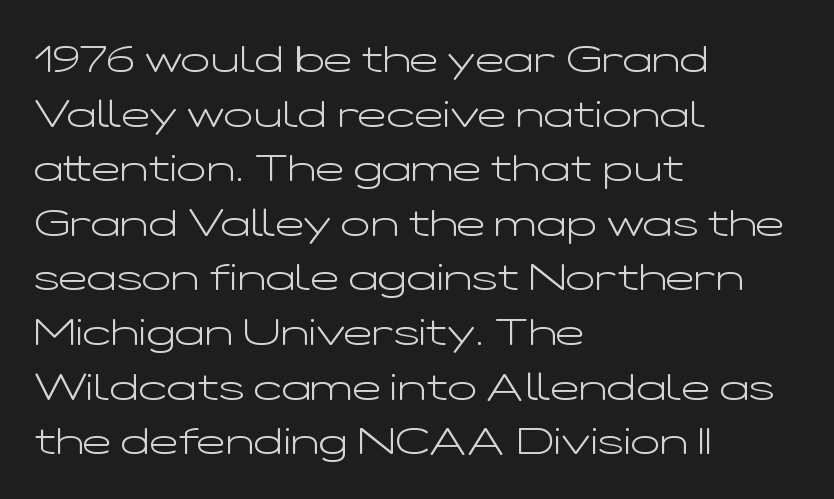
The characters are drawn with everyday or finer stroke widths. Note the varied advance widths — an 'i' is clearly narrower than an 'm'. Alignment: flush left. Beneath every word, the page is bare. The letters stand straight up with perfectly vertical stems.
